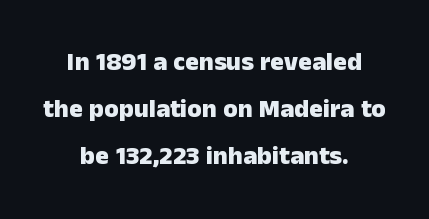
{"italic": "no", "bold": "yes", "underline": "no", "align": "center", "line_spacing_ratio": 1.81, "letter_spacing": "normal", "letter_spacing_em": 0.0, "glyph_px": 26}
